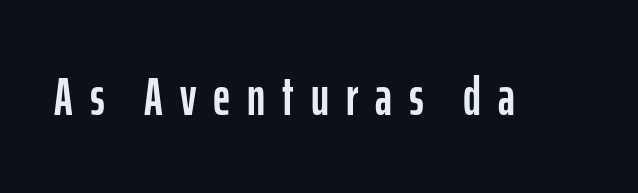
Caption: expanded tracking, letters set apart. This is roman type, the default non-slanted kind. Check where the strokes stop: nothing finishes them off — pure sans. Underlining? Definitely not there. Here the designer chose a conventional face with non-uniform glyph widths.
